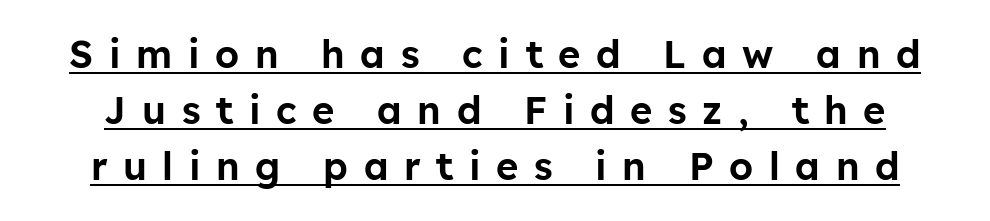
These lines have a slow, spaced-out rhythm from letter to letter. In terms of leading, this rendering sits right in the middle. Note the varied advance widths — an 'i' is clearly narrower than an 'm'. Check where the strokes stop: nothing finishes them off — pure sans. You can tell it's not italic because the verticals are truly vertical. Descenders here cross a horizontal rule under the line.
